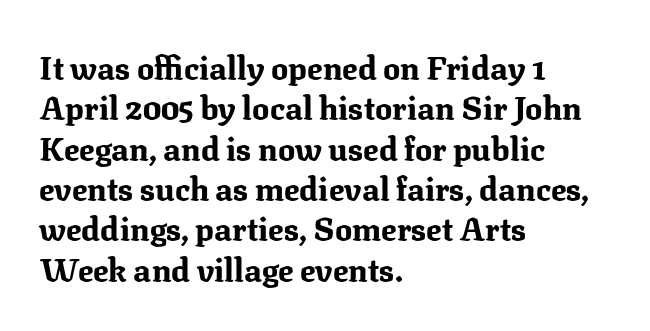
Type style note: has serifs. In CSS terms this would be text-align: left. Tracking value appears to be zero — textbook default spacing. Letters rest on an invisible, unmarked baseline.
